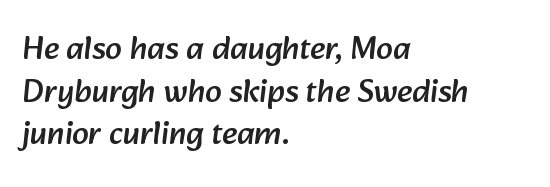
{"serif": "no", "width": "normal", "stroke_contrast": "low", "x_height": "medium", "monospaced": "no", "underline": "no", "align": "left", "line_spacing": "normal", "line_spacing_ratio": 1.29, "letter_spacing": "normal", "letter_spacing_em": 0.0, "glyph_px": 33}
